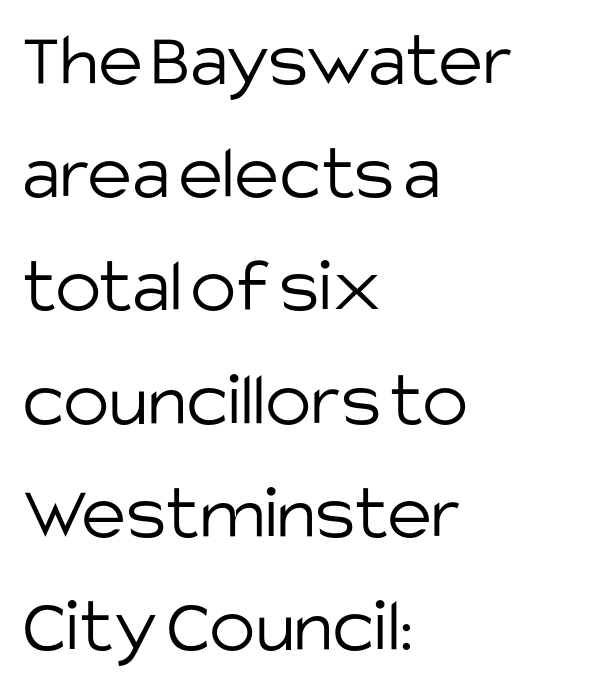
The image shows 77 px light sans-serif type, upright; set left-aligned, normal line spacing (1.47x), normal letter spacing, not underlined; low stroke contrast and a large x-height.
